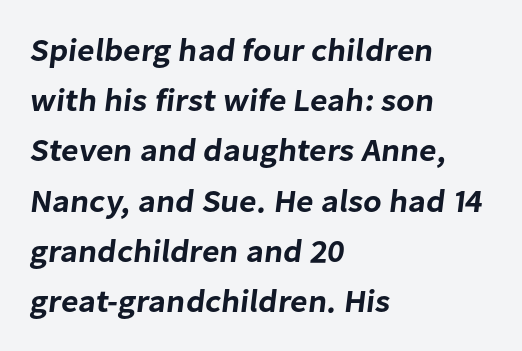
Glyph-to-glyph distance matches everyday printed text. One-word summary of the alignment: left. This rendering employs a face without finishing strokes, i.e., a sans-serif. This sample has the flowing, uneven cadence of proportional lettering. Just letters on the line, the space beneath them empty. How would I describe the line gaps? Plain and ordinary.
